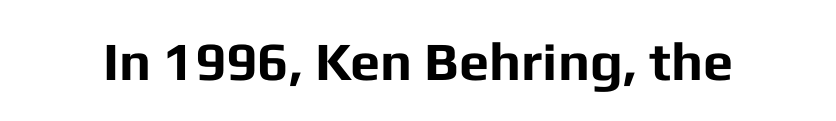
{"serif": "no", "italic": "no", "bold": "yes", "weight": "bold", "width": "normal", "stroke_contrast": "low", "x_height": "medium", "monospaced": "no", "underline": "no", "letter_spacing": "normal", "letter_spacing_em": 0.0, "glyph_px": 54}
